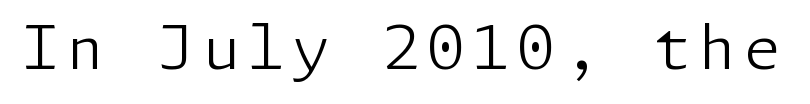
{"serif": "no", "italic": "no", "bold": "no", "weight": "light", "width": "normal", "stroke_contrast": "low", "x_height": "medium", "underline": "no", "glyph_px": 61}
